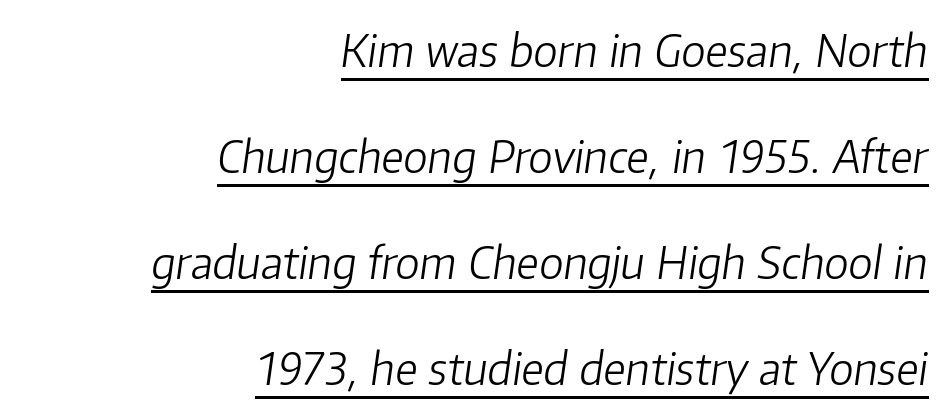
The image shows 44 px light type, italic (leaning right); set right-aligned, loose line spacing (2.41x), normal letter spacing, underlined; low stroke contrast and a medium x-height.
